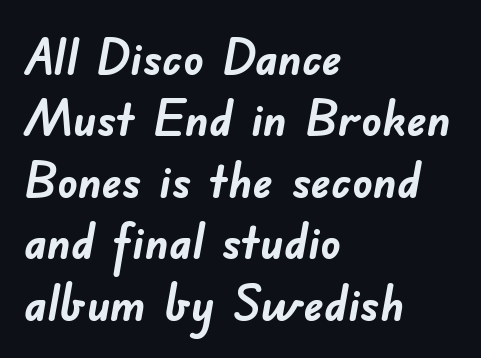
Q: Is the text bold? A: Yes.
Q: Is the typeface a serif or a sans-serif typeface? A: Sans-serif.
Q: Is the text underlined? A: No.
Q: How is the paragraph aligned? A: Left-aligned.
Q: Is the spacing between letters normal or unusually wide? A: Normal.
Q: Width (condensed, normal, or wide)? A: Normal.
Q: Stroke contrast? A: Low.
Q: x-height? A: Small.
Q: Monospaced? A: No.
